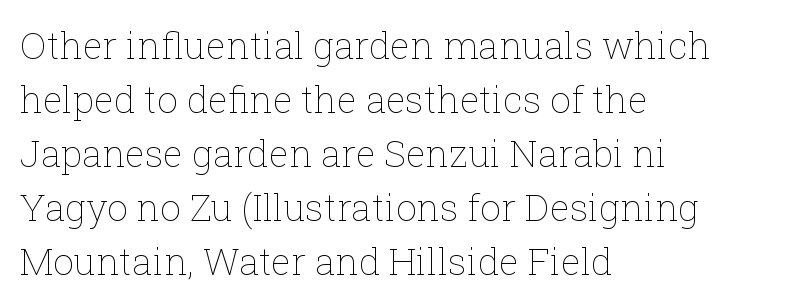
Stem width sits at or under what a default text font uses. Rows of type keep a routine distance in the vertical direction. Anything drawn beneath the words? Only blank space. No italicization has been applied; the sample stays upright. Compared with typical body copy, the letter spacing here is the same. Proportional: the letters do not fall into vertical columns.
